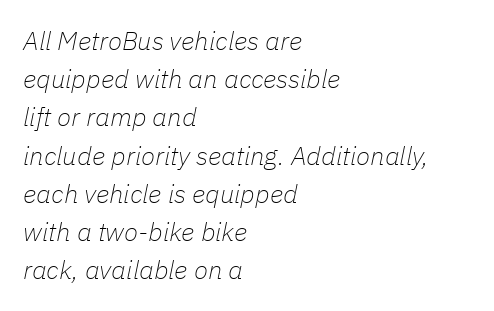
The image shows 26 px text type, italic (leaning right); set left-aligned, normal line spacing (1.47x), normal letter spacing, not underlined.
